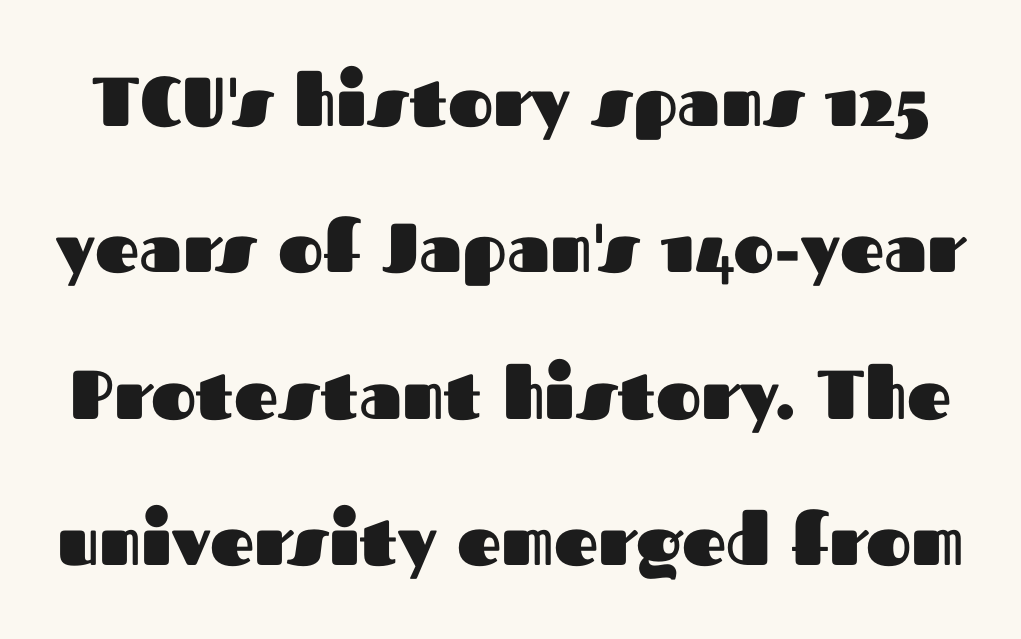
Q: Is the text bold? A: Yes.
Q: Is the text italic (slanted)? A: No, it is upright.
Q: Is the typeface a serif or a sans-serif typeface? A: Sans-serif.
Q: Is the text underlined? A: No.
Q: Is the spacing between letters normal or unusually wide? A: Normal.
Q: Is the spacing between lines tight, normal or loose? A: Loose.
Q: Width (condensed, normal, or wide)? A: Normal.
Q: Stroke contrast? A: Medium.
Q: x-height? A: Medium.
Q: Monospaced? A: No.
